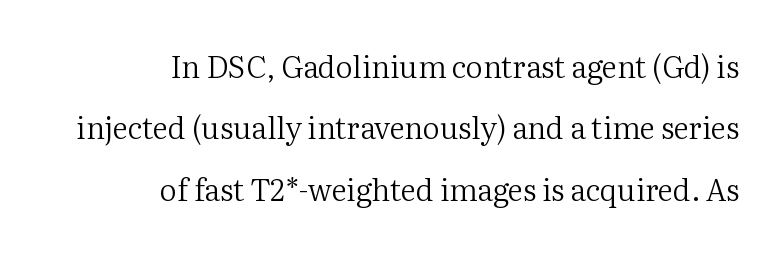
The passage shown is not bold in any degree. Horizontal bands of white between lines are thick stripes. A typesetter would mark this as roman, not italic. Look at the bottom of the vertical strokes: they flare into serifs here. Default kerning and tracking; the words read as compact shapes. Do the characters align in a grid? No, the font is proportional.
